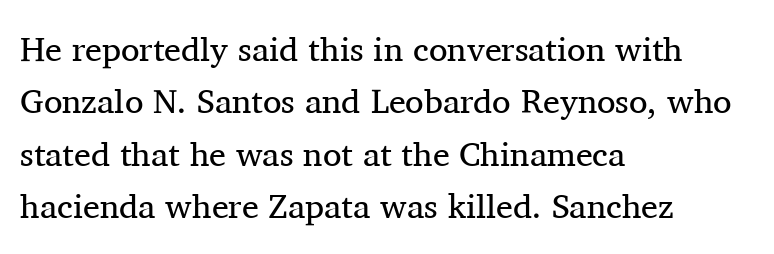
The rendering keeps characters at their native spacing. The rendering anchors every line to the left-hand side. These glyphs show unthickened strokes, regular width or finer. Designer's note — italics off, roman on. Check the space under the baseline: it is left empty. Each letter keeps its own natural width here, so spacing adapts to shape.
